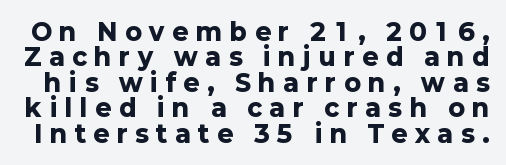
The image shows 24 px bold type, upright; set tight line spacing (1.06x), unusually wide letter spacing (+0.33 em), not underlined.
